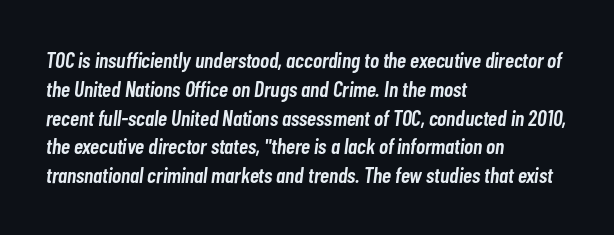
The letters sit at their default tracking, neither squeezed nor spread. The whole block is typeset with a tilt. The space beneath each line is pristine and unruled. The block of text has a typical density, with ordinary space between rows. Compared with a centered layout, this one pins lines to the left instead. Weight check: semibold — heavier than regular, not quite bold.
